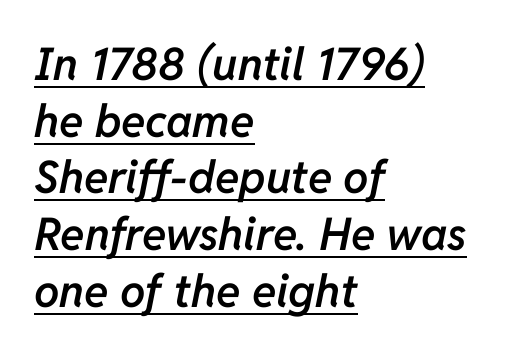
Italic? Definitely — the glyphs are oblique. The compositor pushed each line to the left boundary. Nothing unusual about the tracking: characters are spaced as the font intends. This sample has the flowing, uneven cadence of proportional lettering. Typographic density is moderately raised because the face is semibold.
